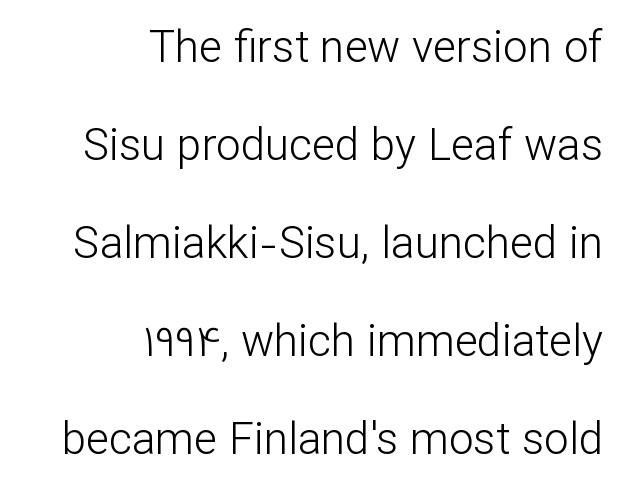
The image shows 44 px light sans-serif type, upright; set right-aligned, loose line spacing (2.23x), normal letter spacing, not underlined; low stroke contrast and a medium x-height.
